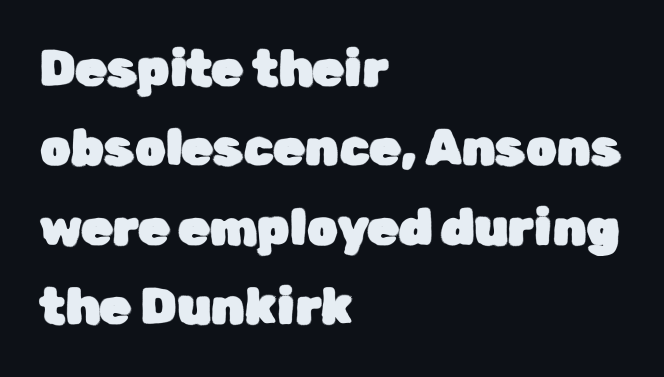
Q: Is the text italic (slanted)? A: No, it is upright.
Q: Is the typeface a serif or a sans-serif typeface? A: Sans-serif.
Q: Is the text underlined? A: No.
Q: How is the paragraph aligned? A: Left-aligned.
Q: Is the spacing between letters normal or unusually wide? A: Normal.
Q: Is the spacing between lines tight, normal or loose? A: Normal.
Q: Width (condensed, normal, or wide)? A: Normal.
Q: Stroke contrast? A: Low.
Q: x-height? A: Medium.
Q: Monospaced? A: No.
